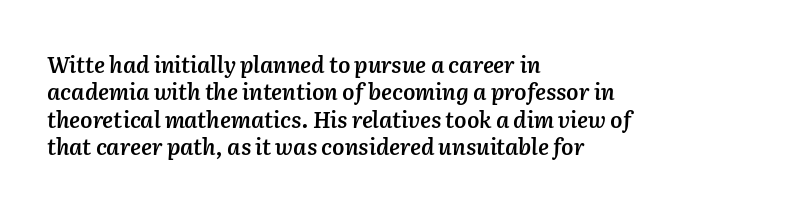
Q: Is the text bold? A: Semi-bold.
Q: Is the text italic (slanted)? A: Yes, it leans right by about 2 degrees.
Q: Is the text underlined? A: No.
Q: How is the paragraph aligned? A: Left-aligned.
Q: Is the spacing between letters normal or unusually wide? A: Normal.
Q: Is the spacing between lines tight, normal or loose? A: Normal.
